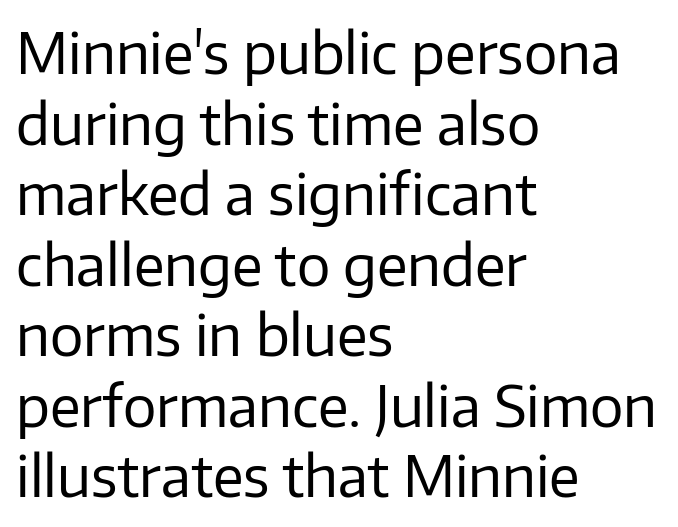
Inter-character spacing is left at the font's built-in metrics. The letters advance in unequal steps, a hallmark of proportional type. Stroke mass is kept to a normal reading level or below. Quick note: underline off. The face used here is a sans, in the tradition of grotesques and geometrics.
